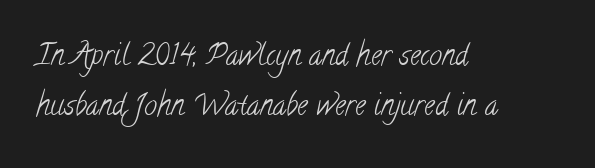
Characters follow at the spacing the type designer built in. The passage is arranged the way most books set body copy — flush left. The characters display serif detailing at their extremities. Nobody drew a line under any word here. This is not heavy type; no bold has been used.
